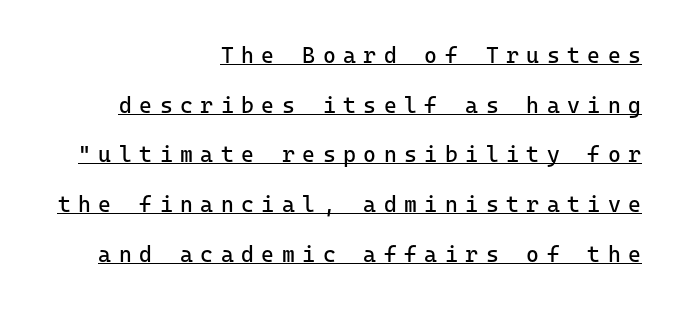
The image shows 22 px text type, upright; set right-aligned, loose line spacing (2.26x), unusually wide letter spacing (+0.34 em), underlined.
